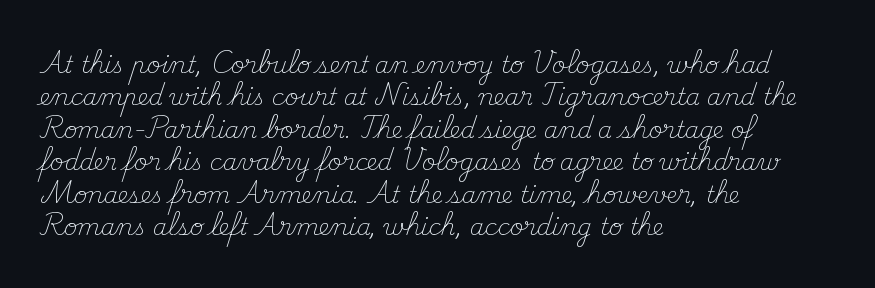
Q: Is the text bold? A: No.
Q: Is the text italic (slanted)? A: Yes.
Q: Is the text underlined? A: No.
Q: How is the paragraph aligned? A: Left-aligned.
Q: Is the spacing between letters normal or unusually wide? A: Normal.
Q: Is the spacing between lines tight, normal or loose? A: Normal.
